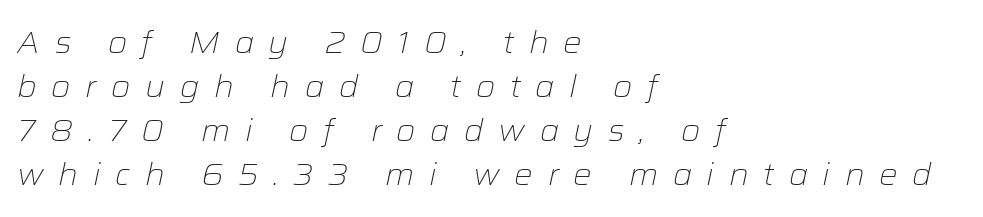
The image shows 31 px light type, italic (leaning right); set left-aligned, normal line spacing (1.42x), unusually wide letter spacing (+0.47 em), not underlined; low stroke contrast and a medium x-height.
